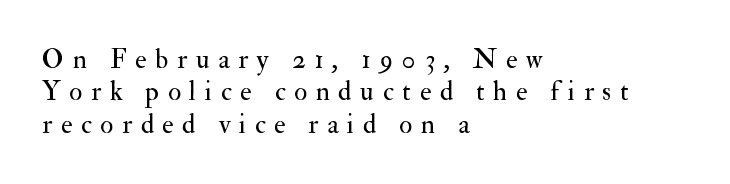
Q: Is the text bold? A: No.
Q: Is the text italic (slanted)? A: No, it is upright.
Q: Is the text underlined? A: No.
Q: How is the paragraph aligned? A: Left-aligned.
Q: Is the spacing between letters normal or unusually wide? A: Unusually wide.
